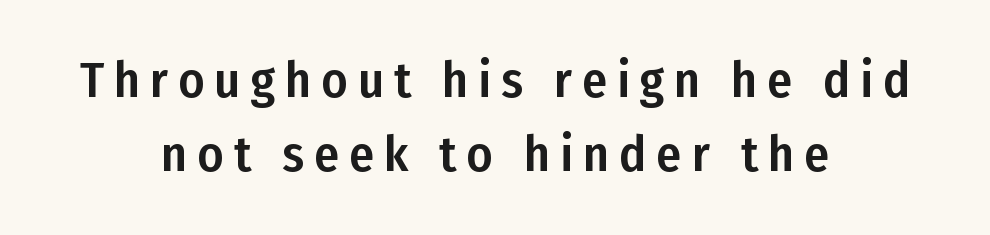
{"serif": "no", "italic": "no", "width": "condensed", "stroke_contrast": "low", "x_height": "medium", "monospaced": "no", "underline": "no", "align": "center", "line_spacing": "normal", "line_spacing_ratio": 1.48, "letter_spacing": "wide", "letter_spacing_em": 0.2, "glyph_px": 50}
